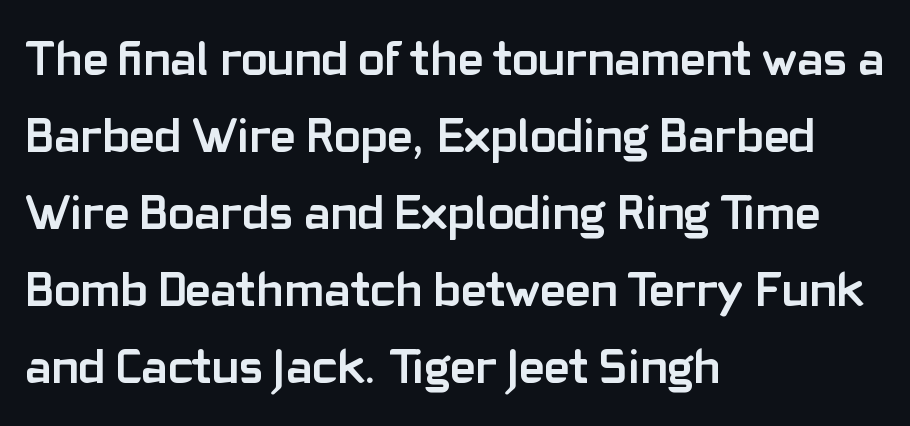
The image shows 49 px semibold sans-serif type, upright; set left-aligned, normal line spacing (1.57x), normal letter spacing, not underlined; low stroke contrast and a medium x-height.
